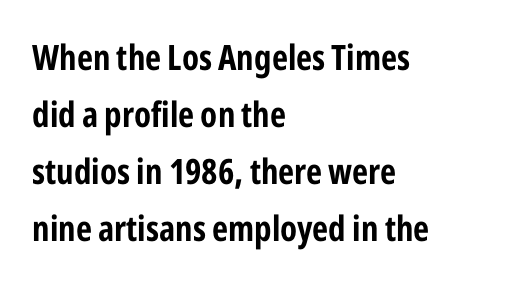
Q: Is the text bold? A: Yes.
Q: Is the text italic (slanted)? A: No, it is upright.
Q: Is the typeface a serif or a sans-serif typeface? A: Sans-serif.
Q: Is the text underlined? A: No.
Q: How is the paragraph aligned? A: Left-aligned.
Q: Is the spacing between letters normal or unusually wide? A: Normal.
Q: Is the spacing between lines tight, normal or loose? A: Normal.
Q: Width (condensed, normal, or wide)? A: Condensed.
Q: Stroke contrast? A: Low.
Q: x-height? A: Medium.
Q: Monospaced? A: No.
